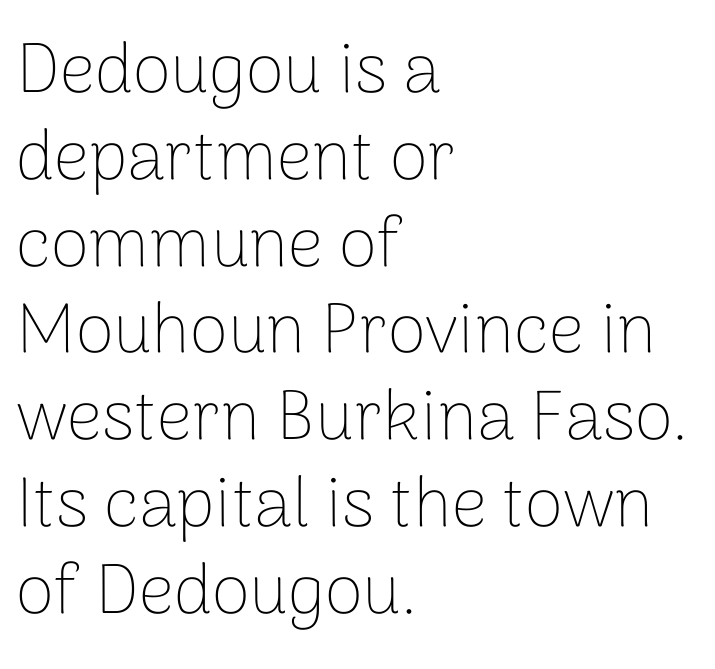
{"serif": "no", "italic": "no", "bold": "no", "weight": "thin", "width": "normal", "stroke_contrast": "low", "x_height": "medium", "monospaced": "no", "underline": "no", "align": "left", "line_spacing_ratio": 1.24, "letter_spacing": "normal", "letter_spacing_em": 0.0, "glyph_px": 70}
